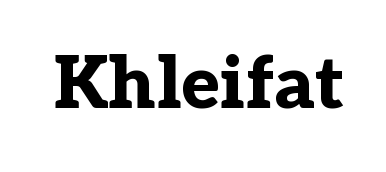
The image shows 72 px bold serif type, upright; set normal letter spacing, not underlined; low stroke contrast and a medium x-height.
